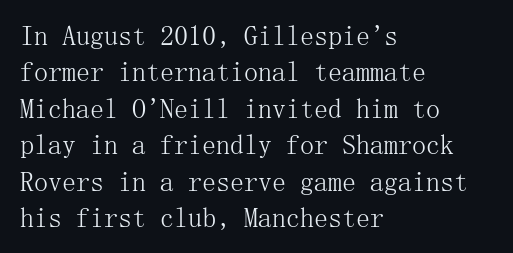
The image shows 28 px light serif type, upright; set left-aligned, normal line spacing (1.3x), normal letter spacing, not underlined; medium stroke contrast and a medium x-height.
